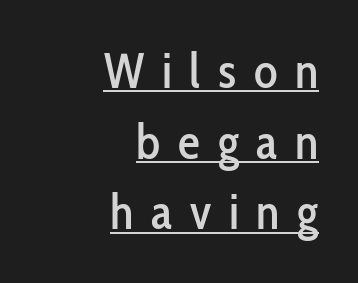
{"serif": "no", "italic": "no", "width": "condensed", "stroke_contrast": "low", "x_height": "medium", "monospaced": "no", "underline": "yes", "align": "right", "line_spacing": "normal", "line_spacing_ratio": 1.44, "letter_spacing": "wide", "letter_spacing_em": 0.36, "glyph_px": 49}
